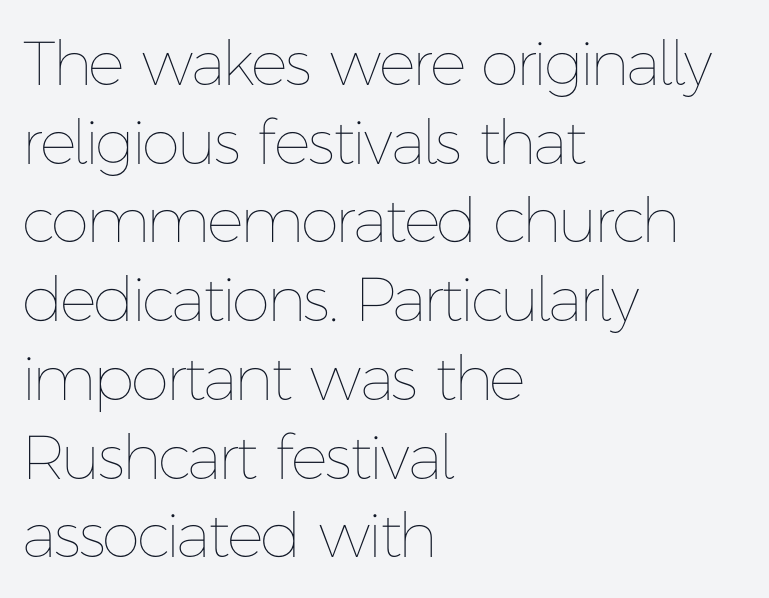
{"italic": "no", "bold": "no", "weight": "thin", "width": "normal", "stroke_contrast": "low", "x_height": "medium", "monospaced": "no", "underline": "no", "align": "left", "line_spacing": "normal", "line_spacing_ratio": 1.27, "letter_spacing": "normal", "letter_spacing_em": 0.0, "glyph_px": 62}
